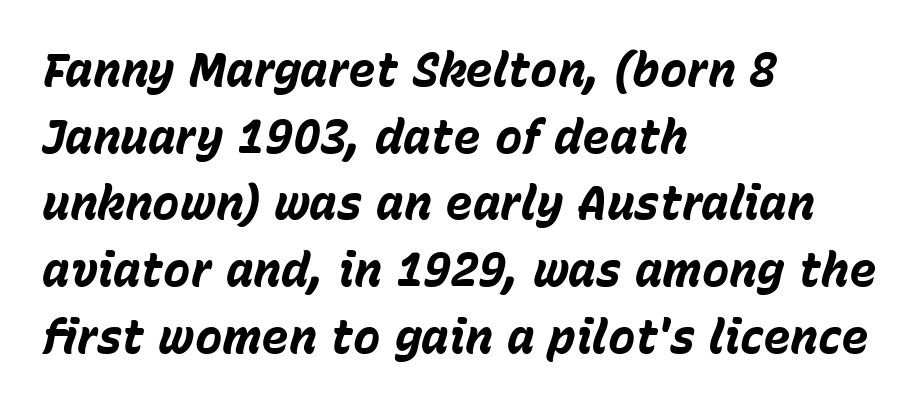
Q: Is the text bold? A: Yes.
Q: Is the text italic (slanted)? A: Yes, it leans right by about 15 degrees.
Q: Is the text underlined? A: No.
Q: How is the paragraph aligned? A: Left-aligned.
Q: Is the spacing between letters normal or unusually wide? A: Normal.
Q: Is the spacing between lines tight, normal or loose? A: Normal.
Q: Width (condensed, normal, or wide)? A: Normal.
Q: Stroke contrast? A: Low.
Q: x-height? A: Medium.
Q: Monospaced? A: No.
